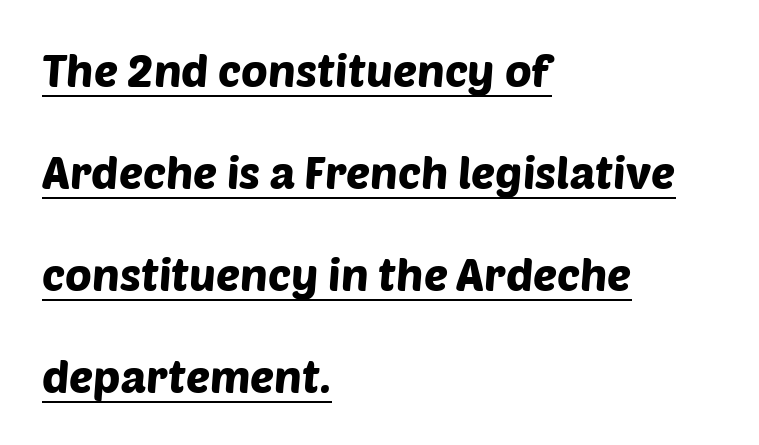
Does extra space separate the letters? No, they use regular spacing. Underlined type. This sample uses a sans-serif face. The leading is generous, giving the passage an open texture. The lines in this sample share a left origin and differ only in where they stop. Varying glyph widths throughout — classic text-font behaviour.
